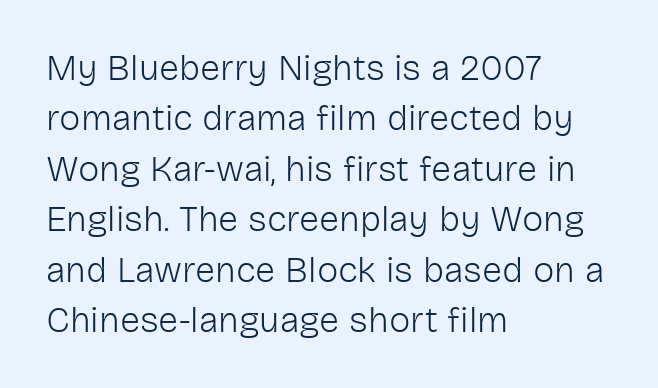
The image shows 36 px light sans-serif type, upright; set left-aligned, normal line spacing (1.4x), normal letter spacing, not underlined; low stroke contrast and a medium x-height.
